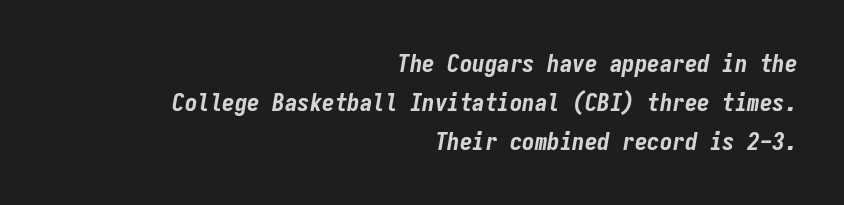
Compared with ordinary roman type, these characters are visibly tilted. Look at the tracking — it's just the regular setting, nothing added. These lines sit exactly where default settings would place them. A clean baseline with only descenders dipping below it. The strokes are fattened all the way to bold.
